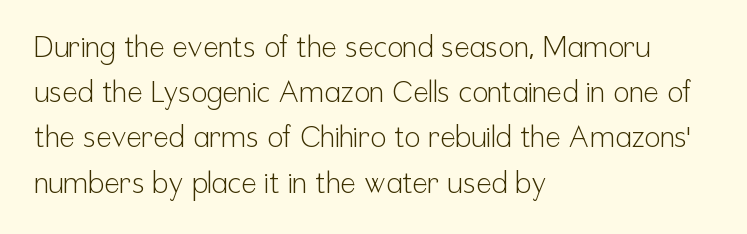
{"serif": "no", "italic": "no", "bold": "no", "weight": "light", "width": "condensed", "stroke_contrast": "low", "x_height": "medium", "monospaced": "no", "underline": "no", "align": "left", "line_spacing": "normal", "line_spacing_ratio": 1.56, "letter_spacing": "normal", "letter_spacing_em": 0.0, "glyph_px": 29}
